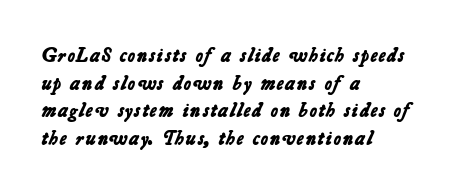
Q: Is the text bold? A: Yes.
Q: Is the text underlined? A: No.
Q: How is the paragraph aligned? A: Left-aligned.
Q: Is the spacing between letters normal or unusually wide? A: Normal.
Q: Is the spacing between lines tight, normal or loose? A: Normal.
